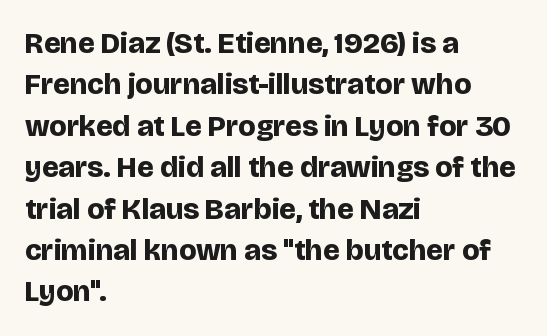
This is roman type, the default non-slanted kind. The line texture is even and compact thanks to regular tracking. If you measured baseline to baseline, you'd find a middling distance. Is the type bold? Yes — the strokes are clearly thick and heavy.
